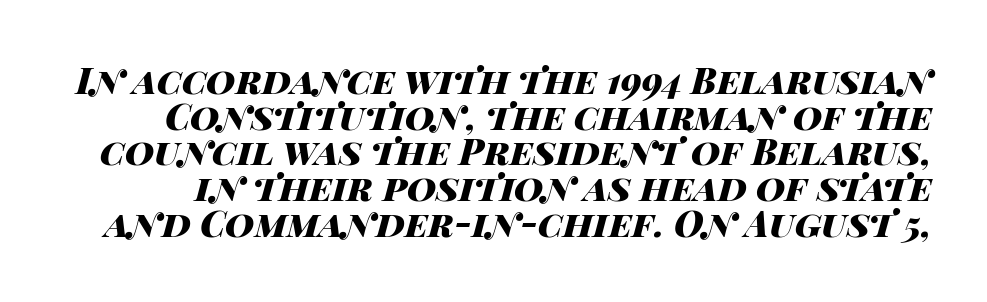
Q: Is the text bold? A: Yes.
Q: Is the text italic (slanted)? A: Yes, it leans right by about 14 degrees.
Q: Is the text underlined? A: No.
Q: Is the spacing between letters normal or unusually wide? A: Normal.
Q: Is the spacing between lines tight, normal or loose? A: Tight.
Q: Width (condensed, normal, or wide)? A: Wide.
Q: Stroke contrast? A: High.
Q: x-height? A: Large.
Q: Monospaced? A: No.
